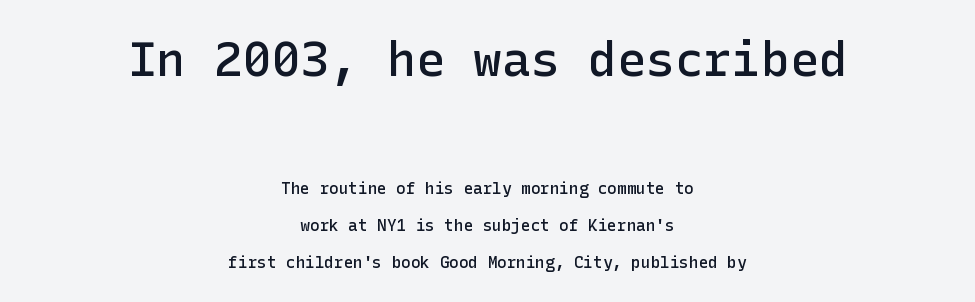
{"serif": "no", "italic": "no", "bold": "semi", "weight": "semibold", "width": "normal", "stroke_contrast": "low", "x_height": "medium", "underline": "no", "align": "center", "line_spacing": "loose", "line_spacing_ratio": 2.29, "letter_spacing": "normal", "letter_spacing_em": 0.0, "larger_block": "first", "size_ratio": 3.0, "glyph_px": 48}
